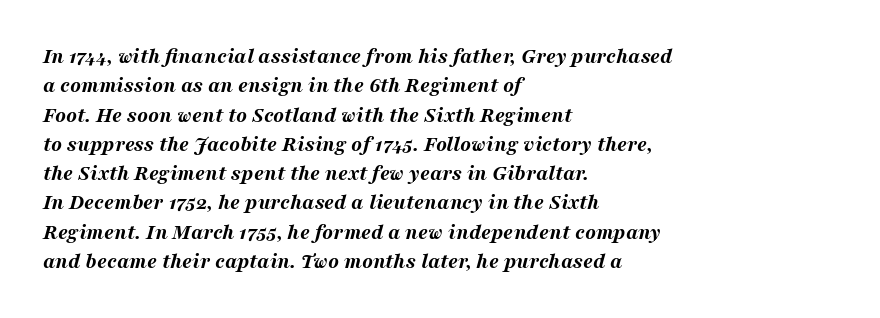
A typesetter would call this zero additional tracking. Each new line begins a customary step beneath the previous one. Layout note: lines flush left. Compared with ordinary roman type, these characters are visibly tilted. Beneath every word, the page is bare. A full-strength bold gives these letters their thick strokes.
